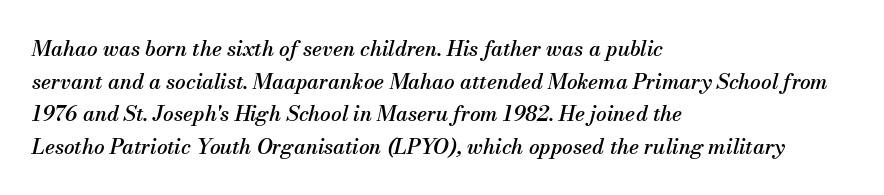
The rag falls on the right side of this text block. Glance below the letters and you will spot only blank space. The gaps between neighbouring characters are ordinary and unremarkable. This sample keeps an unexceptional amount of space between lines. Is the type slanted? Yes — the strokes lean at a clear angle.
